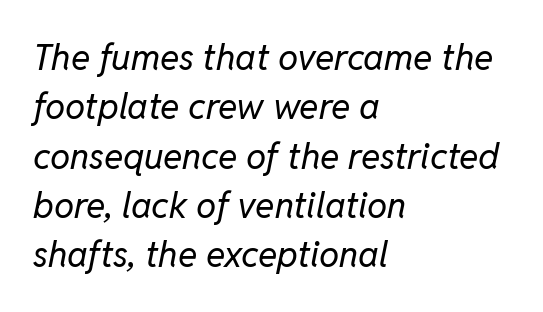
The image shows 36 px regular-weight type, italic (leaning right); set left-aligned, normal line spacing (1.37x), normal letter spacing, not underlined; low stroke contrast and a medium x-height.
